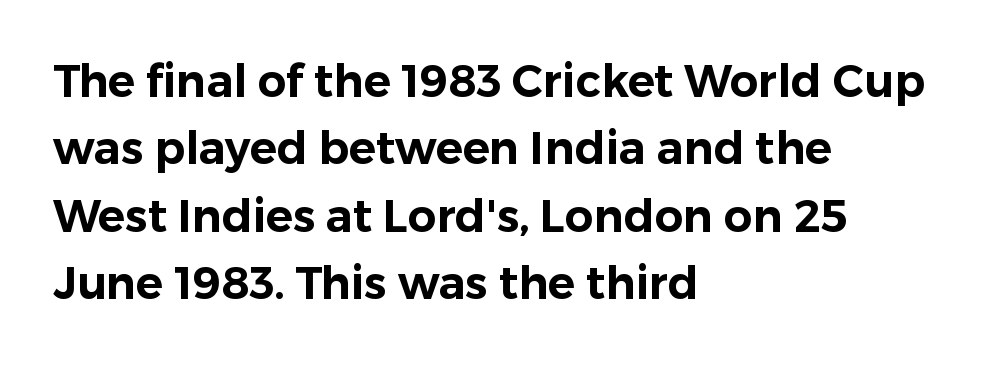
Q: Is the text italic (slanted)? A: No, it is upright.
Q: Is the typeface a serif or a sans-serif typeface? A: Sans-serif.
Q: Is the text underlined? A: No.
Q: How is the paragraph aligned? A: Left-aligned.
Q: Is the spacing between letters normal or unusually wide? A: Normal.
Q: Is the spacing between lines tight, normal or loose? A: Normal.
Q: Width (condensed, normal, or wide)? A: Normal.
Q: Stroke contrast? A: Low.
Q: x-height? A: Medium.
Q: Monospaced? A: No.
